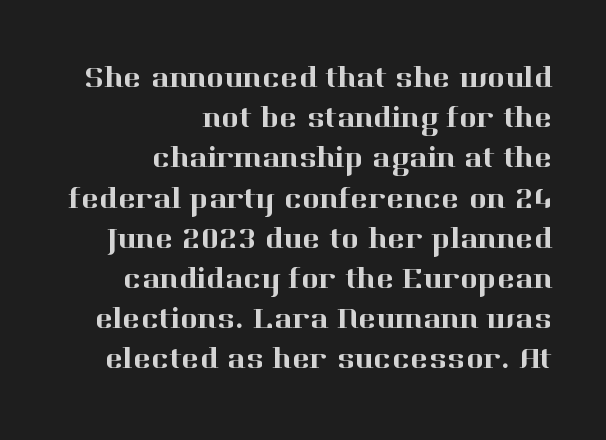
Successive baselines arrive at the customary interval. The setting favours the right margin, as signatures and pull-quotes sometimes do. Lines of text with bare space underneath. These lines were composed using upright roman letters. The passage shown is typed in a proportional face where columns would drift.
